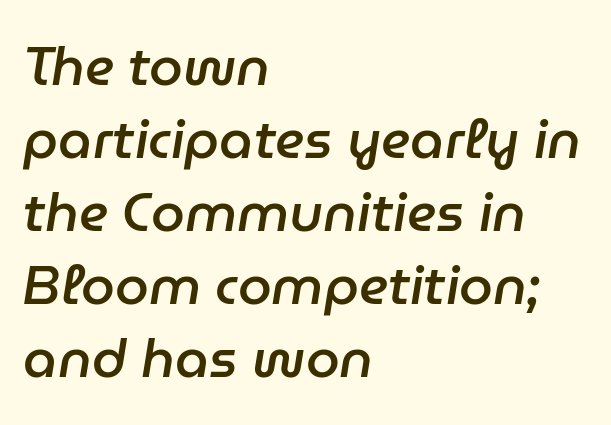
The image shows 54 px semibold type, italic (leaning right); set left-aligned, normal line spacing (1.35x), normal letter spacing, not underlined; low stroke contrast and a medium x-height.
